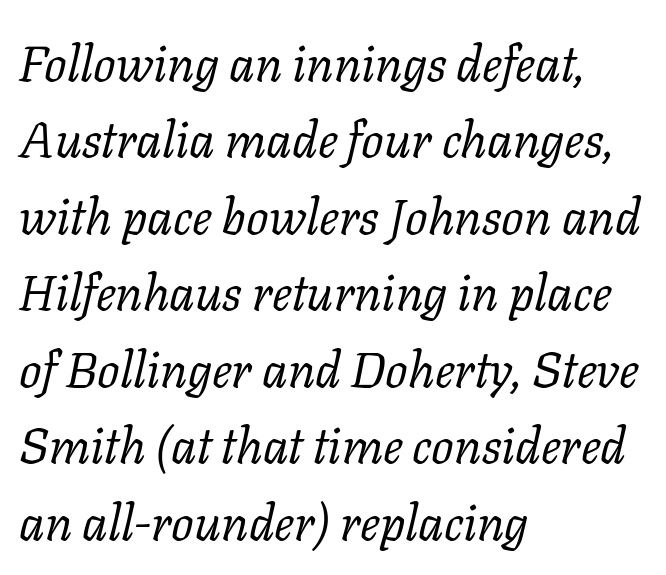
Q: Is the text bold? A: No.
Q: Is the text italic (slanted)? A: Yes, it leans right by about 11 degrees.
Q: Is the typeface a serif or a sans-serif typeface? A: Serif.
Q: Is the text underlined? A: No.
Q: How is the paragraph aligned? A: Left-aligned.
Q: Is the spacing between letters normal or unusually wide? A: Normal.
Q: Is the spacing between lines tight, normal or loose? A: Normal.
Q: Width (condensed, normal, or wide)? A: Normal.
Q: Stroke contrast? A: Low.
Q: x-height? A: Medium.
Q: Monospaced? A: No.
